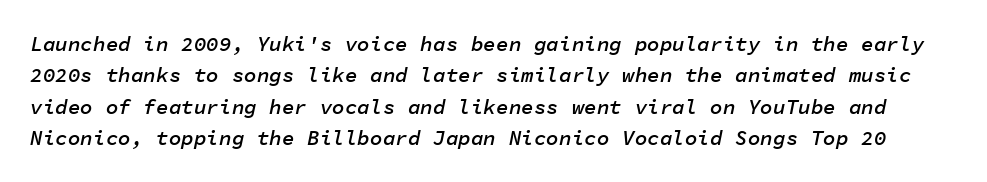
Designer's note — italics engaged. A fair bit of extra ink — the face is semibold, not bold. The area under the type is left untouched. Normally led — the rows are evenly, conventionally spaced. The rendering keeps characters at their native spacing.
